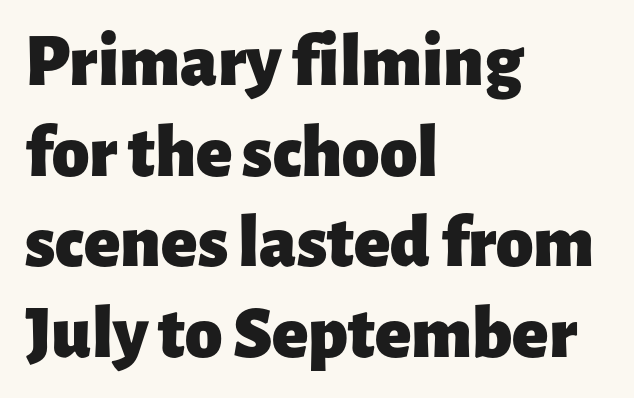
The image shows 75 px heavy sans-serif type, upright; set left-aligned, line spacing 1.21x, normal letter spacing, not underlined; low stroke contrast and a medium x-height.
